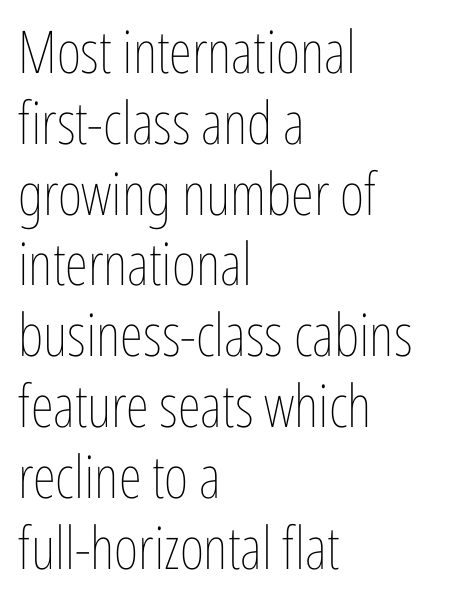
{"italic": "no", "bold": "no", "weight": "thin", "width": "condensed", "stroke_contrast": "low", "x_height": "medium", "monospaced": "no", "underline": "no", "align": "left", "line_spacing_ratio": 1.2, "letter_spacing": "normal", "letter_spacing_em": 0.0, "glyph_px": 59}
